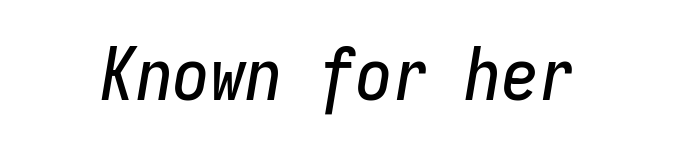
Q: Is the text italic (slanted)? A: Yes, it leans right by about 9 degrees.
Q: Is the text underlined? A: No.
Q: Is the spacing between letters normal or unusually wide? A: Normal.
Q: Width (condensed, normal, or wide)? A: Condensed.
Q: Stroke contrast? A: Low.
Q: x-height? A: Medium.
Q: Monospaced? A: Yes.
